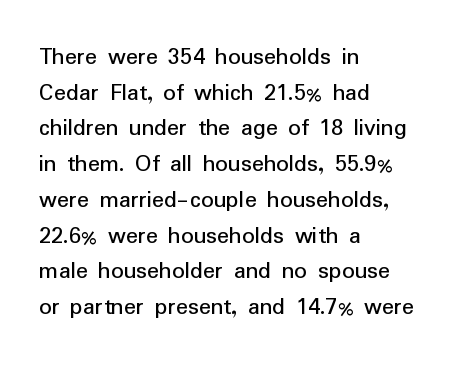
{"italic": "no", "bold": "no", "underline": "no", "align": "left", "line_spacing": "normal", "line_spacing_ratio": 1.43, "letter_spacing": "normal", "letter_spacing_em": 0.0, "glyph_px": 25}
